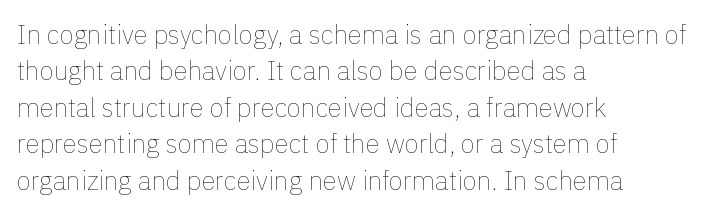
The image shows 26 px text type, upright; set left-aligned, normal line spacing (1.4x), normal letter spacing, not underlined.
